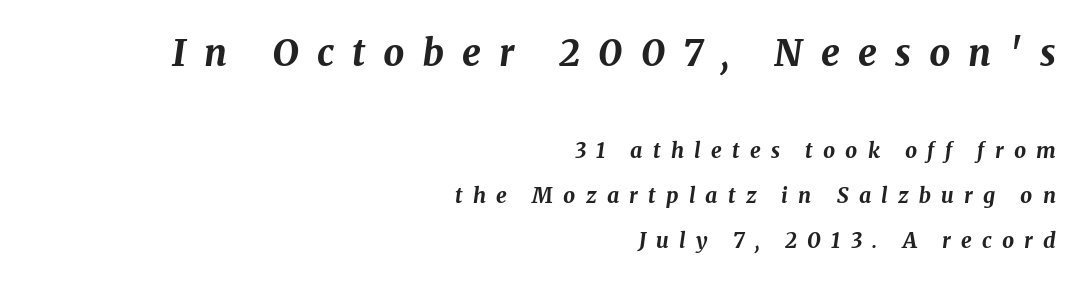
The image shows 37 px bold type, italic (leaning right); set right-aligned, loose line spacing (2.13x), unusually wide letter spacing (+0.49 em), not underlined; the first (top) block is 1.76x larger; medium stroke contrast and a medium x-height.
